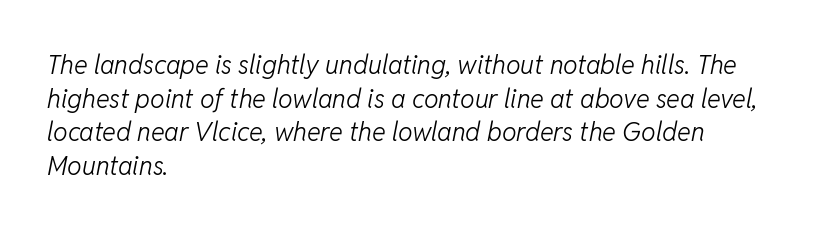
Q: Is the text bold? A: No.
Q: Is the text italic (slanted)? A: Yes, it leans right by about 11 degrees.
Q: Is the text underlined? A: No.
Q: How is the paragraph aligned? A: Left-aligned.
Q: Is the spacing between letters normal or unusually wide? A: Normal.
Q: Is the spacing between lines tight, normal or loose? A: Normal.
